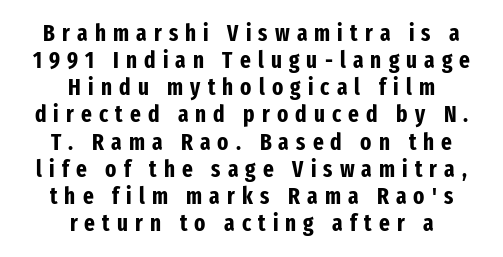
The image shows 23 px bold type, upright; set centered, line spacing 1.18x, unusually wide letter spacing (+0.31 em), not underlined.
